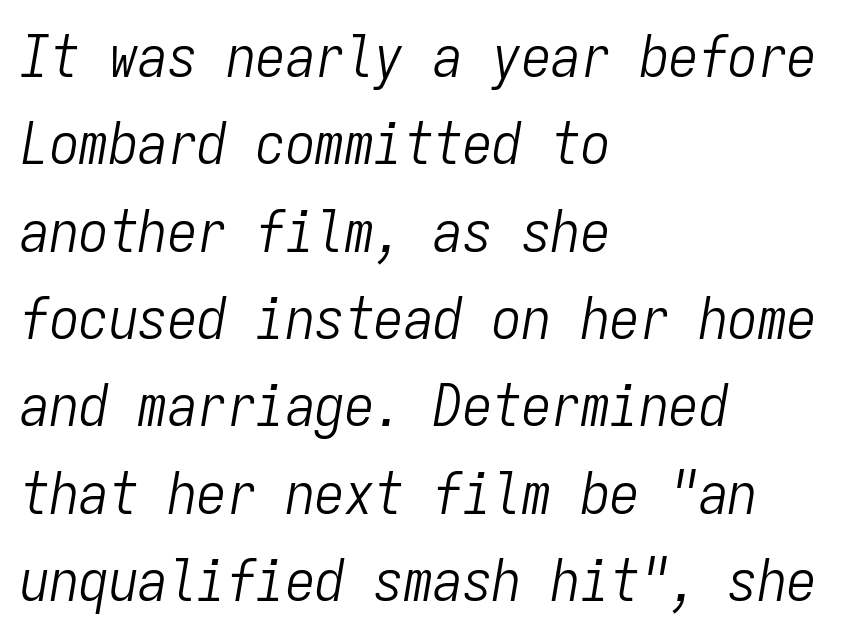
Q: Is the text bold? A: No.
Q: Is the text italic (slanted)? A: Yes, it leans right by about 9 degrees.
Q: Is the text underlined? A: No.
Q: How is the paragraph aligned? A: Left-aligned.
Q: Is the spacing between letters normal or unusually wide? A: Normal.
Q: Is the spacing between lines tight, normal or loose? A: Normal.
Q: Width (condensed, normal, or wide)? A: Condensed.
Q: Stroke contrast? A: Low.
Q: x-height? A: Medium.
Q: Monospaced? A: Yes.
